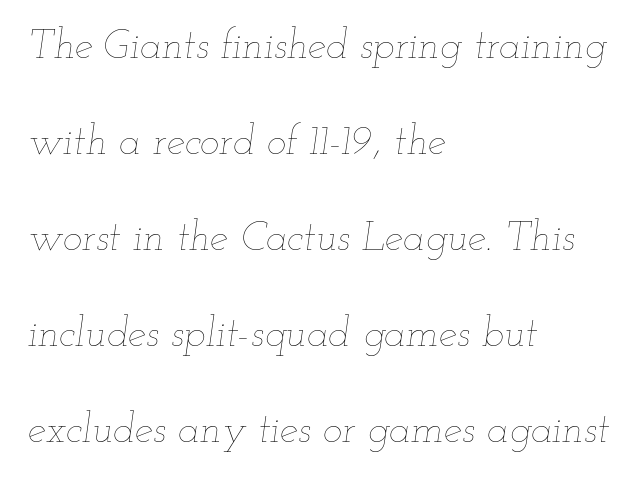
The image shows 41 px thin, wide type, italic (leaning right); set left-aligned, loose line spacing (2.34x), normal letter spacing, not underlined; low stroke contrast and a small x-height.
